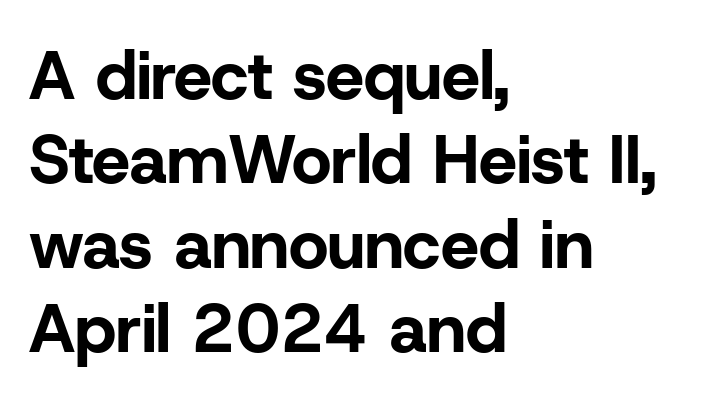
{"serif": "no", "italic": "no", "bold": "yes", "weight": "bold", "width": "normal", "stroke_contrast": "low", "x_height": "medium", "monospaced": "no", "underline": "no", "align": "left", "line_spacing_ratio": 1.24, "letter_spacing": "normal", "letter_spacing_em": 0.0, "glyph_px": 68}
